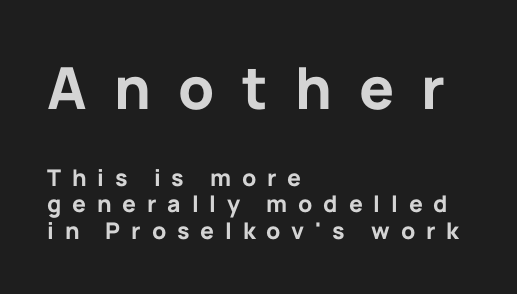
{"serif": "no", "italic": "no", "bold": "yes", "weight": "bold", "width": "normal", "stroke_contrast": "low", "x_height": "medium", "monospaced": "no", "underline": "no", "align": "left", "line_spacing_ratio": 1.16, "letter_spacing": "wide", "letter_spacing_em": 0.47, "larger_block": "first", "size_ratio": 2.52, "glyph_px": 58}
